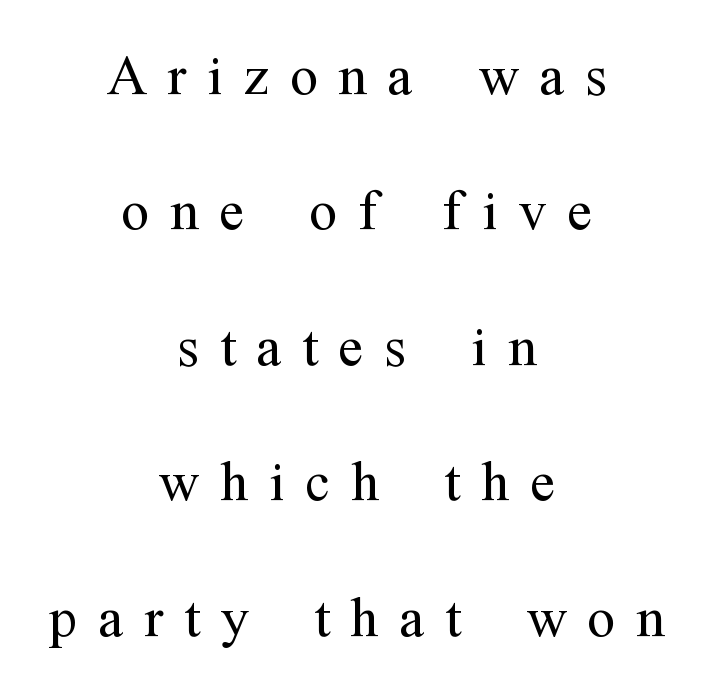
{"serif": "yes", "italic": "no", "bold": "no", "weight": "light", "width": "condensed", "stroke_contrast": "medium", "x_height": "medium", "monospaced": "no", "underline": "no", "align": "center", "line_spacing_ratio": 1.83, "letter_spacing": "wide", "letter_spacing_em": 0.28, "glyph_px": 74}
